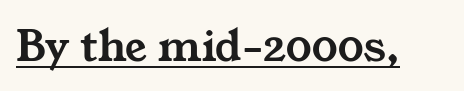
The image shows 48 px wide serif type; set normal letter spacing, underlined; medium stroke contrast and a medium x-height.
